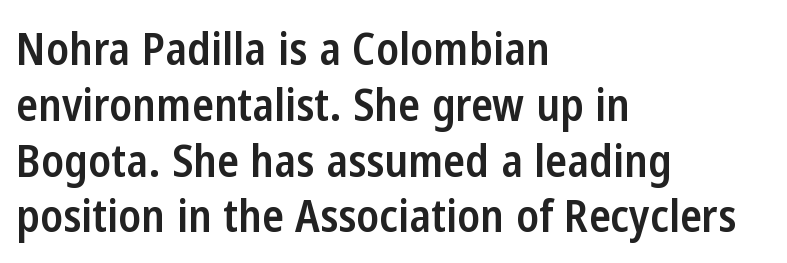
The image shows 45 px semibold, condensed sans-serif type, upright; set left-aligned, line spacing 1.24x, normal letter spacing, not underlined; low stroke contrast and a medium x-height.
